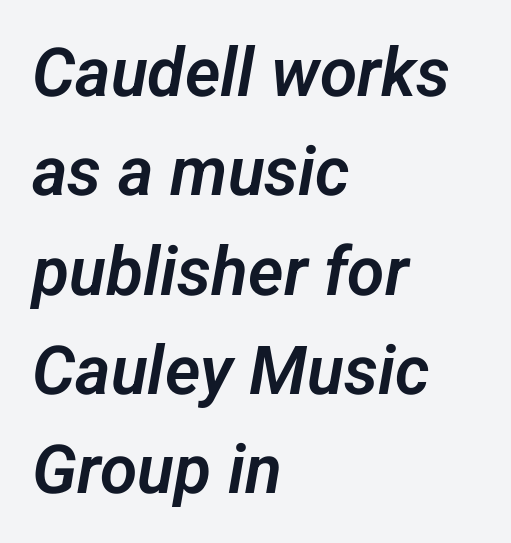
Q: Is the typeface a serif or a sans-serif typeface? A: Sans-serif.
Q: Is the text underlined? A: No.
Q: How is the paragraph aligned? A: Left-aligned.
Q: Is the spacing between letters normal or unusually wide? A: Normal.
Q: Is the spacing between lines tight, normal or loose? A: Normal.
Q: Width (condensed, normal, or wide)? A: Normal.
Q: Stroke contrast? A: Low.
Q: x-height? A: Medium.
Q: Monospaced? A: No.
